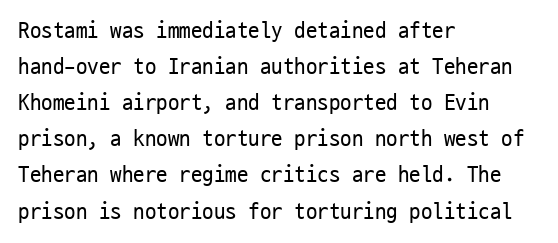
Q: Is the text bold? A: No.
Q: Is the text italic (slanted)? A: No, it is upright.
Q: Is the text underlined? A: No.
Q: How is the paragraph aligned? A: Left-aligned.
Q: Is the spacing between letters normal or unusually wide? A: Normal.
Q: Is the spacing between lines tight, normal or loose? A: Normal.
